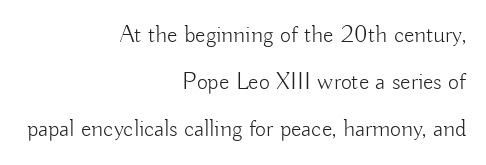
{"italic": "no", "bold": "no", "underline": "no", "align": "right", "line_spacing": "loose", "line_spacing_ratio": 1.95, "letter_spacing": "normal", "letter_spacing_em": 0.0, "glyph_px": 24}
